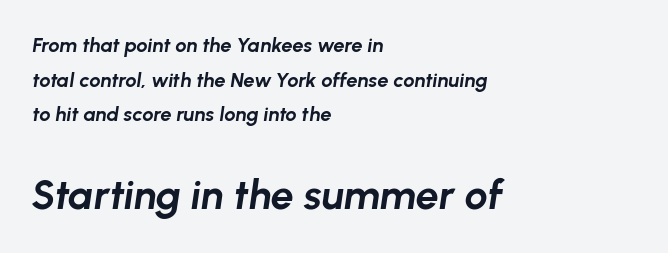
{"italic": "yes", "lean": "right", "slant_degrees": 8, "bold": "yes", "weight": "bold", "width": "normal", "stroke_contrast": "low", "x_height": "medium", "monospaced": "no", "underline": "no", "align": "left", "line_spacing_ratio": 1.73, "letter_spacing": "normal", "letter_spacing_em": 0.0, "larger_block": "second", "size_ratio": 2.05, "glyph_px": 41}
